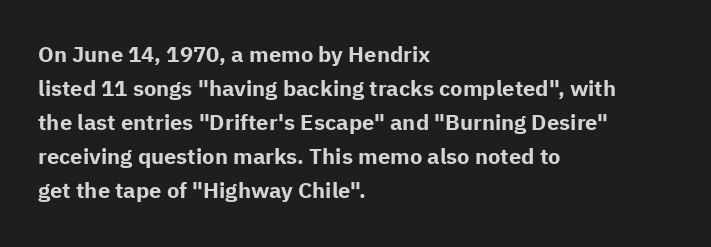
{"italic": "no", "bold": "yes", "underline": "no", "align": "left", "line_spacing": "normal", "line_spacing_ratio": 1.55, "letter_spacing": "normal", "letter_spacing_em": 0.0, "glyph_px": 22}
